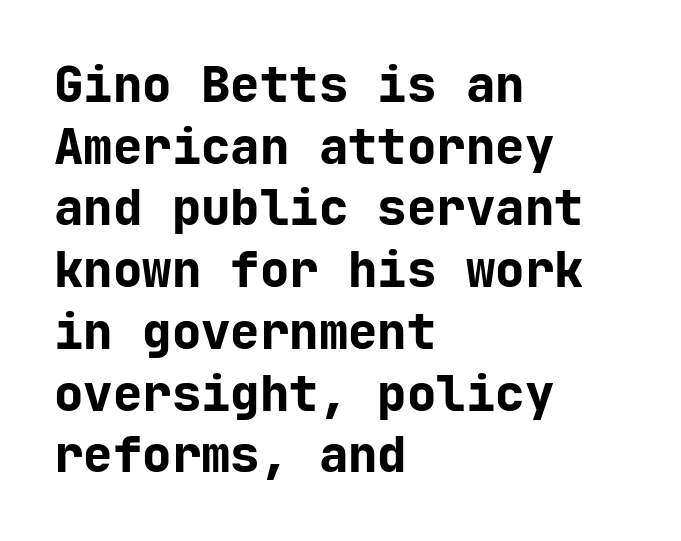
Compared with a centered layout, this one pins lines to the left instead. Characters remain perfectly vertical along every line. A bare baseline throughout the passage. A dark, heavy texture on the line: the type is bold.
